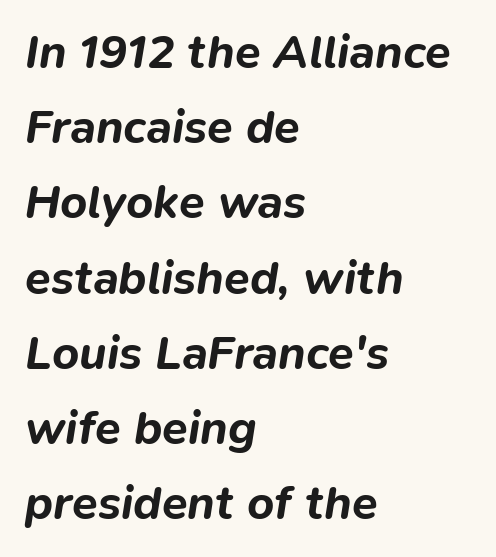
The image shows 47 px bold type, italic (leaning right); set left-aligned, normal line spacing (1.6x), normal letter spacing, not underlined; low stroke contrast and a medium x-height.
